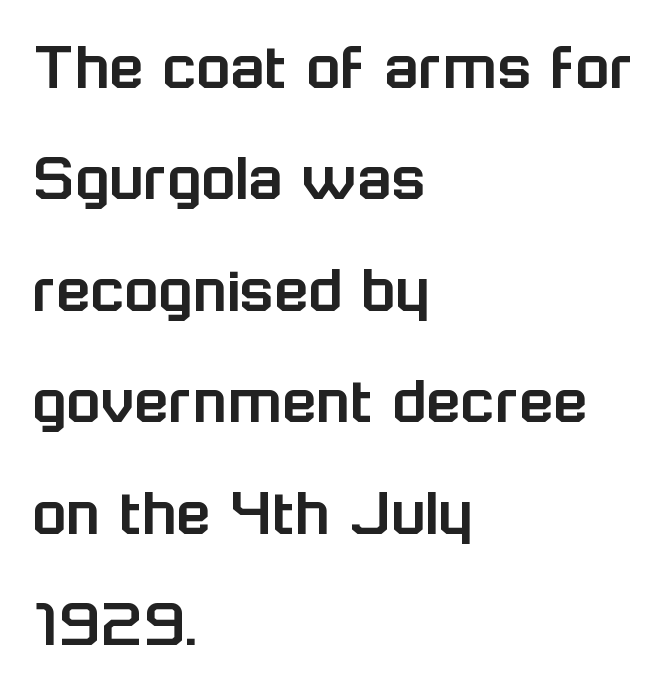
{"serif": "no", "italic": "no", "width": "normal", "stroke_contrast": "low", "x_height": "medium", "monospaced": "no", "underline": "no", "align": "left", "line_spacing": "normal", "line_spacing_ratio": 1.57, "letter_spacing": "normal", "letter_spacing_em": 0.0, "glyph_px": 71}
